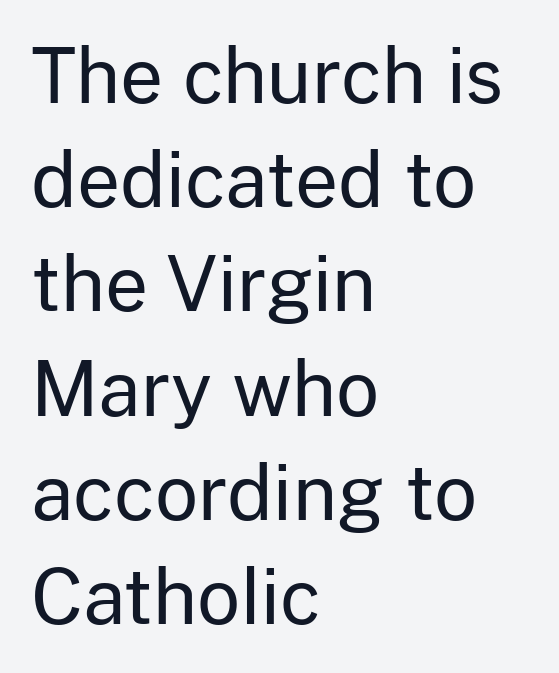
The image shows 75 px regular-weight sans-serif type, upright; set left-aligned, normal line spacing (1.39x), normal letter spacing, not underlined; low stroke contrast and a medium x-height.
